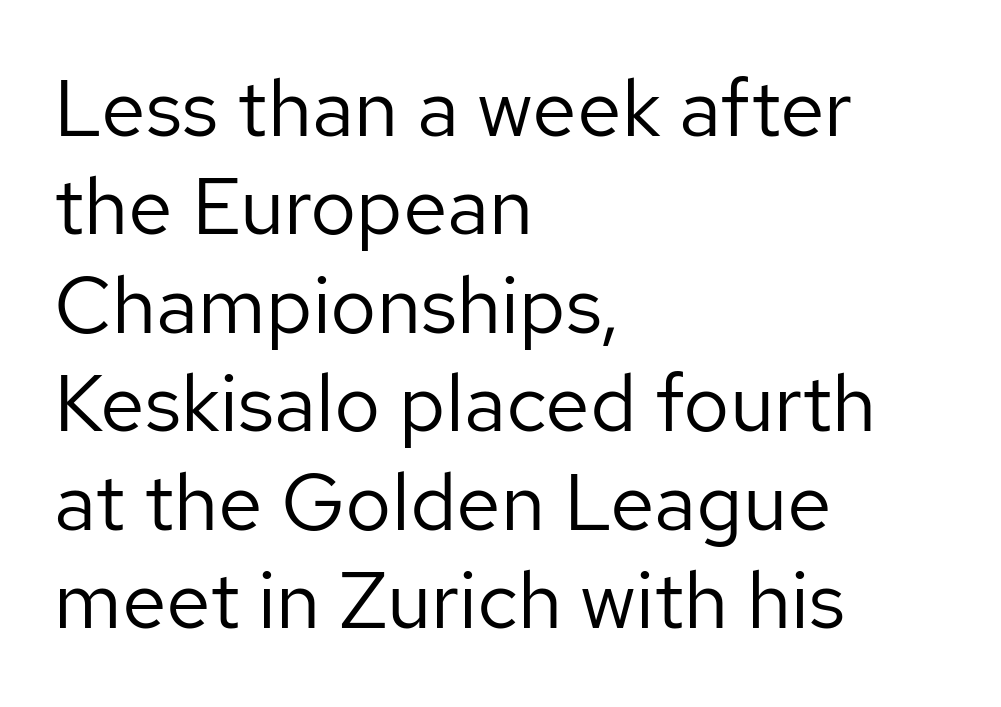
If you drew a line through each stem, it would be perfectly vertical. Summary of weight: not heavy and not bold. Note: no serifs on the glyphs. Decoration check: the copy has no underline.
